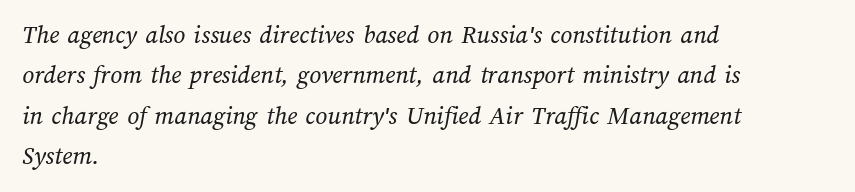
The image shows 26 px text type; set left-aligned, normal line spacing (1.55x), normal letter spacing, not underlined.
